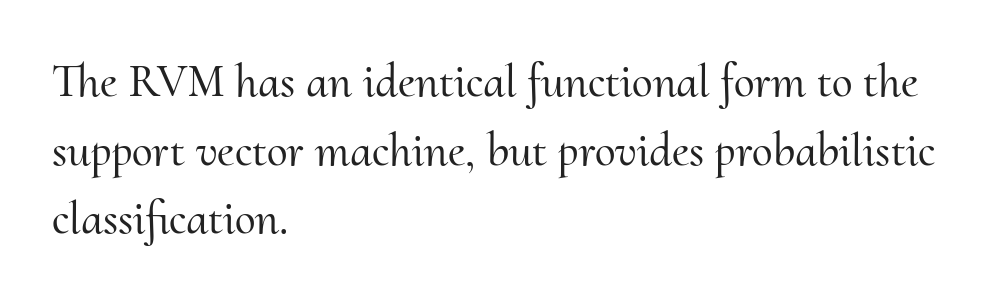
{"serif": "yes", "italic": "no", "width": "normal", "stroke_contrast": "medium", "x_height": "small", "monospaced": "no", "underline": "no", "align": "left", "line_spacing": "normal", "line_spacing_ratio": 1.46, "letter_spacing": "normal", "letter_spacing_em": 0.0, "glyph_px": 47}
